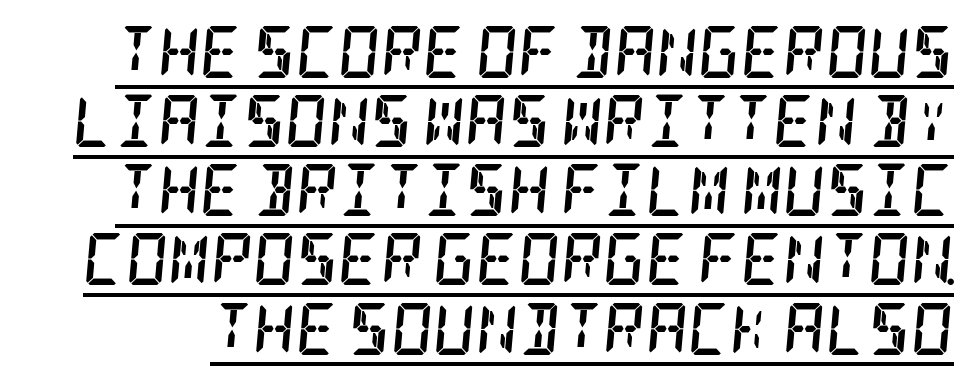
{"serif": "yes", "italic": "yes", "lean": "right", "slant_degrees": 5, "bold": "yes", "weight": "semibold", "width": "condensed", "stroke_contrast": "low", "x_height": "large", "underline": "yes", "line_spacing": "normal", "line_spacing_ratio": 1.33, "letter_spacing": "normal", "letter_spacing_em": 0.0, "glyph_px": 52}
